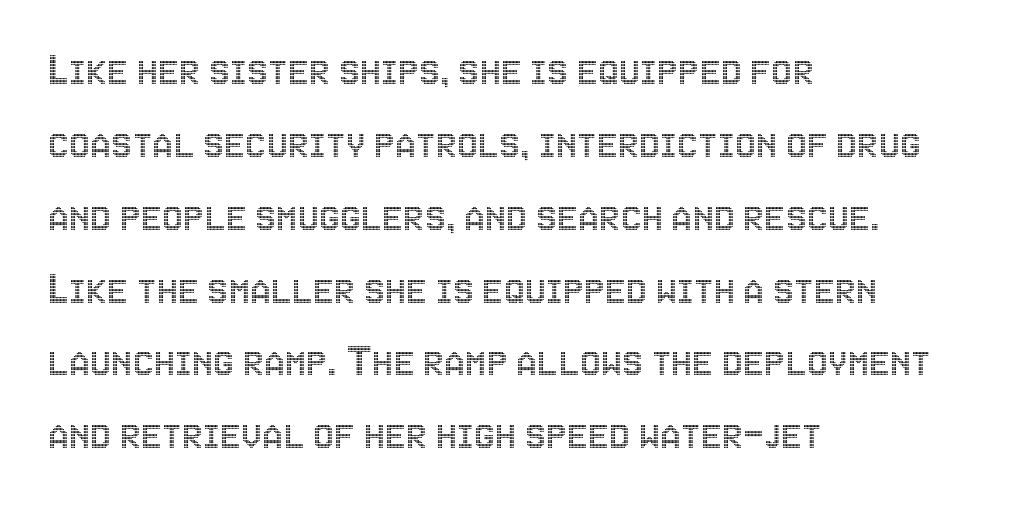
{"italic": "no", "width": "condensed", "x_height": "large", "monospaced": "no", "underline": "no", "align": "left", "line_spacing": "normal", "line_spacing_ratio": 1.55, "letter_spacing": "normal", "letter_spacing_em": 0.0, "glyph_px": 47}
